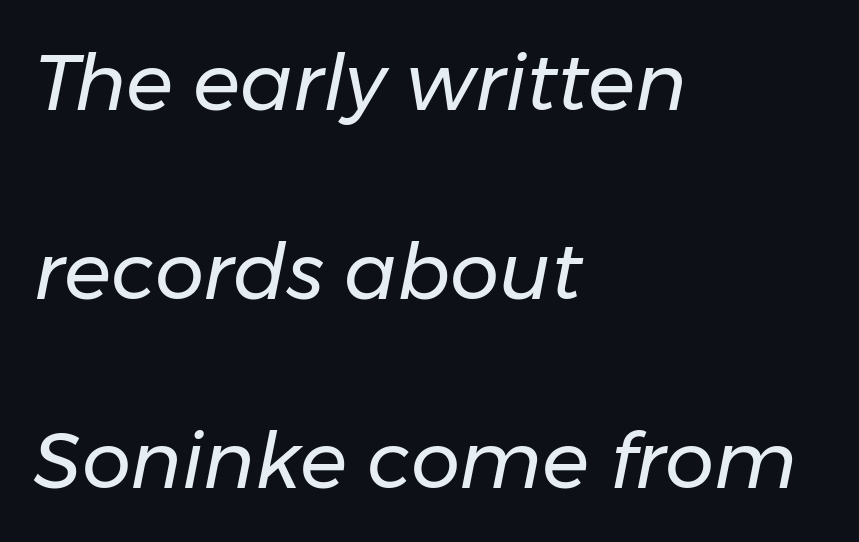
Q: Is the text bold? A: No.
Q: Is the text italic (slanted)? A: Yes, it leans right by about 11 degrees.
Q: Is the text underlined? A: No.
Q: How is the paragraph aligned? A: Left-aligned.
Q: Is the spacing between letters normal or unusually wide? A: Normal.
Q: Is the spacing between lines tight, normal or loose? A: Loose.
Q: Width (condensed, normal, or wide)? A: Normal.
Q: Stroke contrast? A: Low.
Q: x-height? A: Medium.
Q: Monospaced? A: No.
